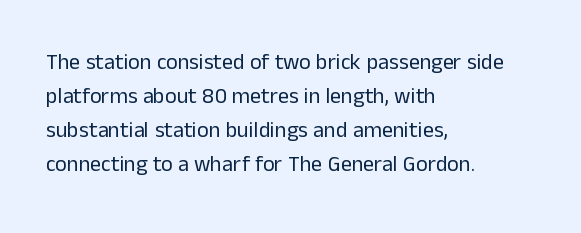
Q: Is the text bold? A: No.
Q: Is the text italic (slanted)? A: No, it is upright.
Q: Is the text underlined? A: No.
Q: How is the paragraph aligned? A: Left-aligned.
Q: Is the spacing between letters normal or unusually wide? A: Normal.
Q: Is the spacing between lines tight, normal or loose? A: Normal.
